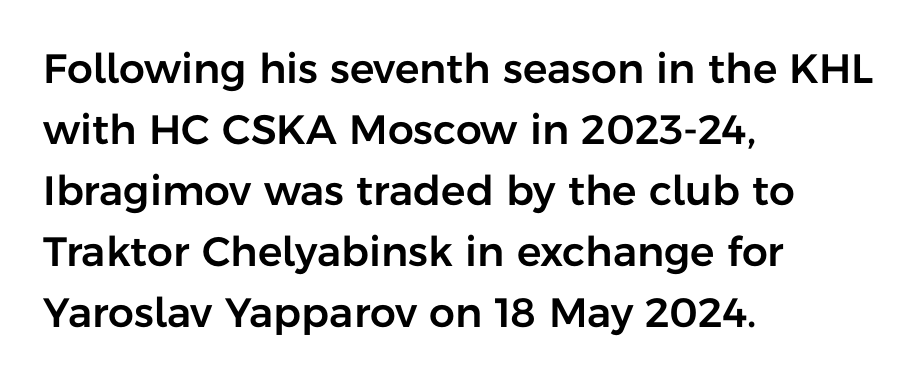
{"serif": "no", "italic": "no", "width": "normal", "stroke_contrast": "low", "x_height": "medium", "monospaced": "no", "underline": "no", "align": "left", "line_spacing": "normal", "line_spacing_ratio": 1.49, "letter_spacing": "normal", "letter_spacing_em": 0.0, "glyph_px": 41}
